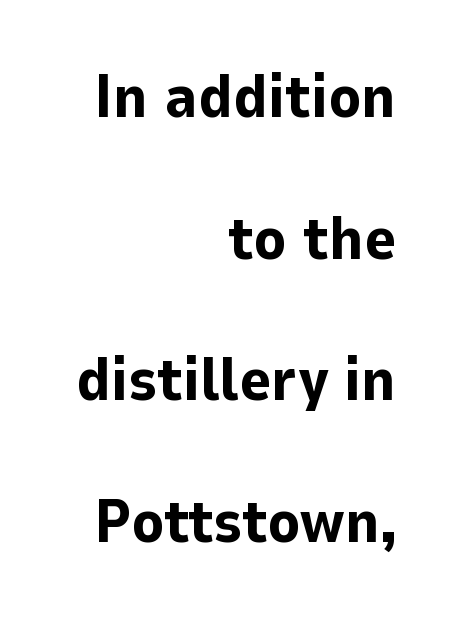
The image shows 61 px bold sans-serif type, upright; set right-aligned, loose line spacing (2.32x), normal letter spacing, not underlined; low stroke contrast and a medium x-height.
